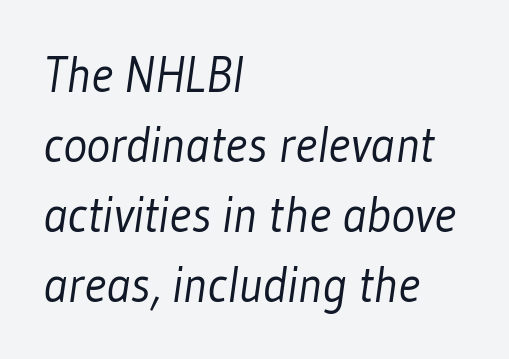
{"serif": "no", "bold": "no", "weight": "light", "width": "condensed", "stroke_contrast": "low", "x_height": "medium", "monospaced": "no", "underline": "no", "align": "left", "line_spacing": "normal", "line_spacing_ratio": 1.4, "letter_spacing": "normal", "letter_spacing_em": 0.0, "glyph_px": 50}
